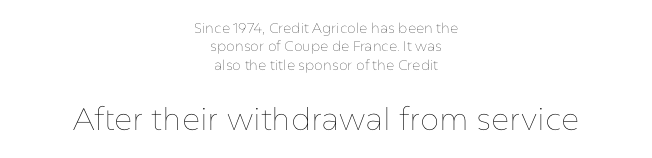
Q: Is the text bold? A: No.
Q: Is the text italic (slanted)? A: No, it is upright.
Q: Is the text underlined? A: No.
Q: How is the paragraph aligned? A: Centered.
Q: Is the spacing between letters normal or unusually wide? A: Normal.
Q: Is the spacing between lines tight, normal or loose? A: Normal.
Q: Which block of text is set in a larger size, the first (top) or the second (bottom)? A: The second (bottom) one.
Q: Width (condensed, normal, or wide)? A: Normal.
Q: Stroke contrast? A: Low.
Q: x-height? A: Medium.
Q: Monospaced? A: No.
